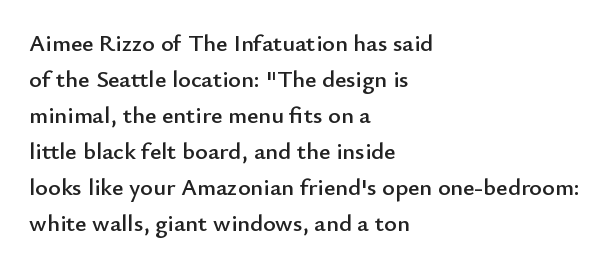
{"italic": "no", "underline": "no", "align": "left", "line_spacing": "normal", "line_spacing_ratio": 1.5, "letter_spacing": "normal", "letter_spacing_em": 0.0, "glyph_px": 24}
